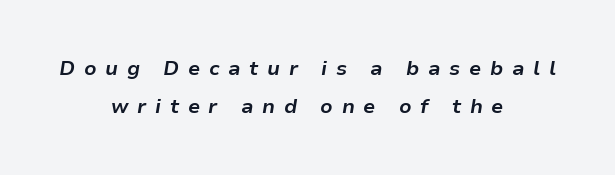
{"italic": "yes", "lean": "right", "slant_degrees": 9, "bold": "yes", "underline": "no", "align": "center", "line_spacing_ratio": 1.89, "letter_spacing": "wide", "letter_spacing_em": 0.43, "glyph_px": 20}
